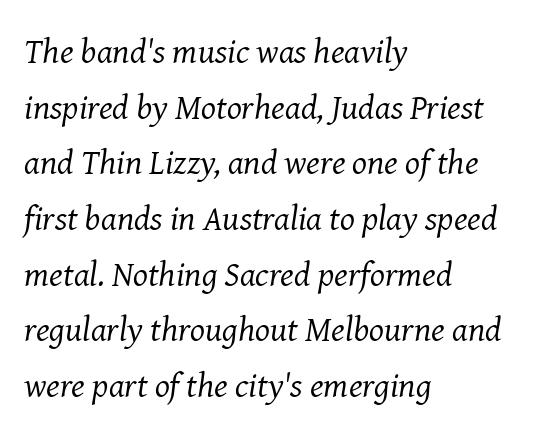
{"serif": "yes", "italic": "yes", "lean": "right", "slant_degrees": 8, "bold": "no", "weight": "regular", "width": "normal", "stroke_contrast": "medium", "x_height": "medium", "monospaced": "no", "underline": "no", "align": "left", "line_spacing": "normal", "line_spacing_ratio": 1.59, "letter_spacing": "normal", "letter_spacing_em": 0.0, "glyph_px": 35}
